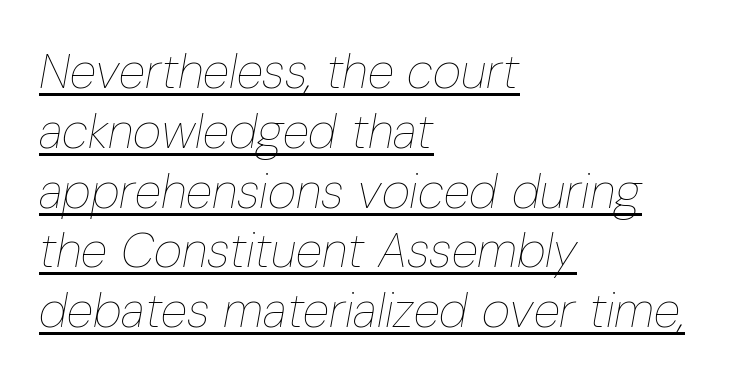
Bold? No — there's no thickening of the strokes. Looks like regular typesetting: each glyph gets only the width it needs. Emphasis-style slanted type is in use. Short note: letters normally spaced. The passage shown is underscored from start to finish. Typeset ragged right — the left edge is the straight one.
